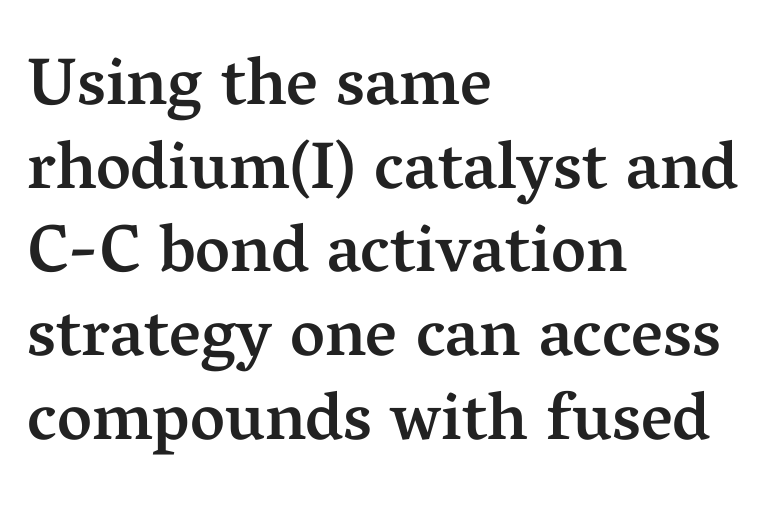
The image shows 67 px semibold serif type, upright; set left-aligned, normal line spacing (1.25x), normal letter spacing, not underlined; medium stroke contrast and a medium x-height.
